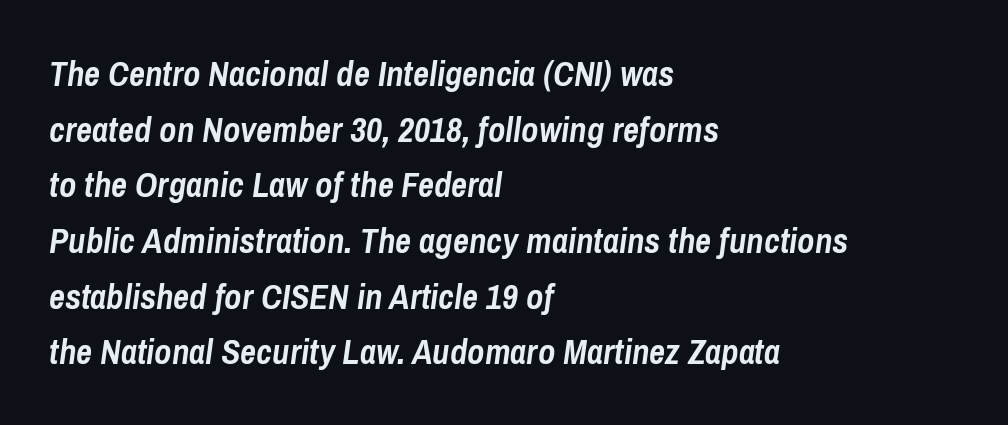
The image shows 35 px semibold, condensed type, italic (leaning right); set left-aligned, normal line spacing (1.59x), normal letter spacing, not underlined; low stroke contrast and a medium x-height.
